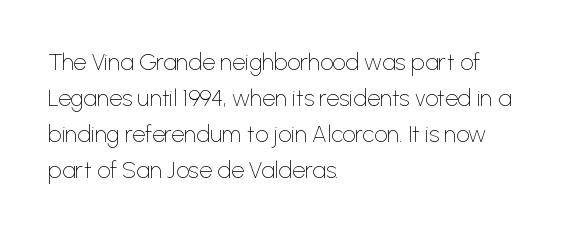
The image shows 23 px text type, upright; set left-aligned, normal line spacing (1.56x), normal letter spacing, not underlined.
